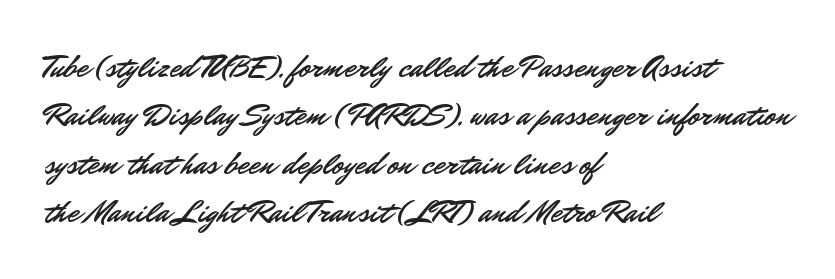
The image shows 32 px sans-serif type; set left-aligned, normal line spacing (1.51x), normal letter spacing, not underlined; low stroke contrast and a small x-height.
